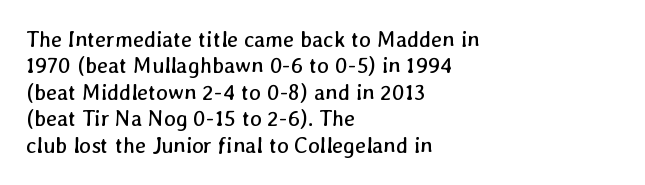
The image shows 22 px text type; set left-aligned, line spacing 1.2x, normal letter spacing, not underlined.
